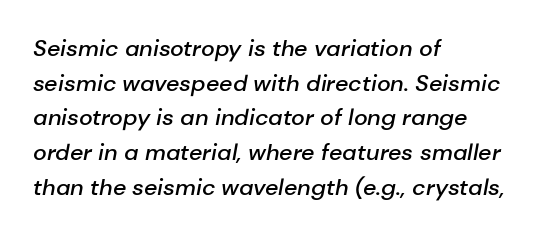
{"italic": "yes", "lean": "right", "slant_degrees": 10, "bold": "semi", "underline": "no", "align": "left", "line_spacing": "normal", "line_spacing_ratio": 1.51, "letter_spacing": "normal", "letter_spacing_em": 0.0, "glyph_px": 23}
